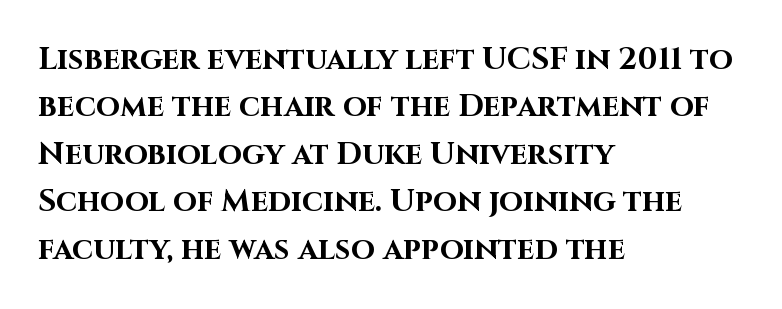
Q: Is the text bold? A: Yes.
Q: Is the text italic (slanted)? A: No, it is upright.
Q: Is the typeface a serif or a sans-serif typeface? A: Sans-serif.
Q: Is the text underlined? A: No.
Q: How is the paragraph aligned? A: Left-aligned.
Q: Is the spacing between letters normal or unusually wide? A: Normal.
Q: Is the spacing between lines tight, normal or loose? A: Normal.
Q: Width (condensed, normal, or wide)? A: Normal.
Q: Stroke contrast? A: High.
Q: x-height? A: Large.
Q: Monospaced? A: No.
